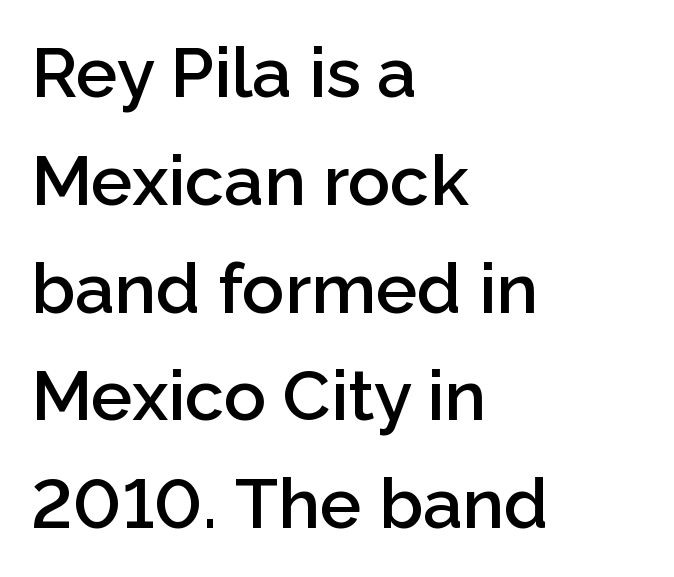
{"serif": "no", "italic": "no", "bold": "semi", "weight": "semibold", "width": "normal", "stroke_contrast": "low", "x_height": "medium", "monospaced": "no", "underline": "no", "align": "left", "line_spacing": "normal", "line_spacing_ratio": 1.54, "letter_spacing": "normal", "letter_spacing_em": 0.0, "glyph_px": 70}
